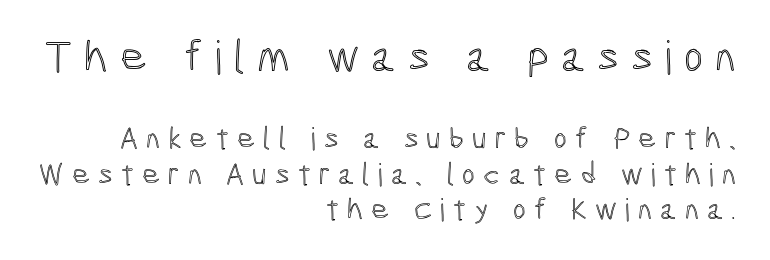
The image shows 46 px condensed type, upright; set right-aligned, tight line spacing (1.14x), unusually wide letter spacing (+0.26 em), not underlined; the first (top) block is 1.48x larger; a medium x-height.
